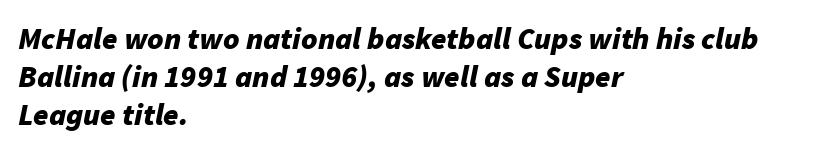
Q: Is the text bold? A: Yes.
Q: Is the text italic (slanted)? A: Yes, it leans right by about 11 degrees.
Q: Is the text underlined? A: No.
Q: How is the paragraph aligned? A: Left-aligned.
Q: Is the spacing between letters normal or unusually wide? A: Normal.
Q: Width (condensed, normal, or wide)? A: Normal.
Q: Stroke contrast? A: Low.
Q: x-height? A: Medium.
Q: Monospaced? A: No.
